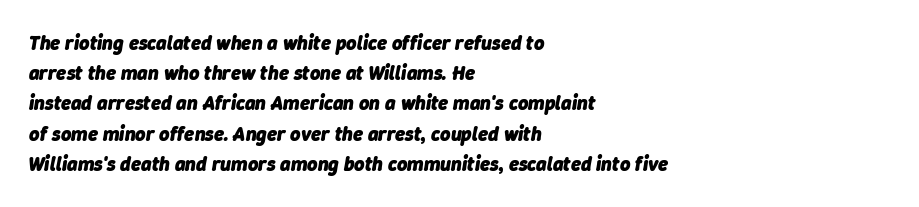
{"italic": "yes", "lean": "right", "slant_degrees": 9, "bold": "yes", "underline": "no", "align": "left", "line_spacing": "normal", "line_spacing_ratio": 1.51, "letter_spacing": "normal", "letter_spacing_em": 0.0, "glyph_px": 20}
